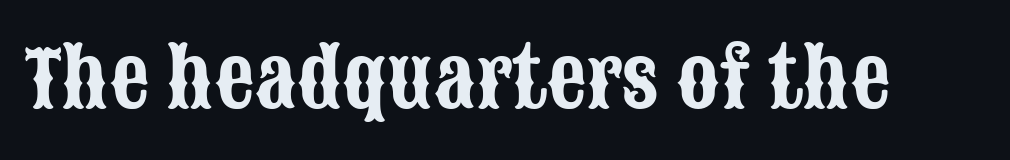
Q: Is the text italic (slanted)? A: No, it is upright.
Q: Is the typeface a serif or a sans-serif typeface? A: Sans-serif.
Q: Is the text underlined? A: No.
Q: Is the spacing between letters normal or unusually wide? A: Normal.
Q: Width (condensed, normal, or wide)? A: Condensed.
Q: Stroke contrast? A: Low.
Q: x-height? A: Large.
Q: Monospaced? A: No.
